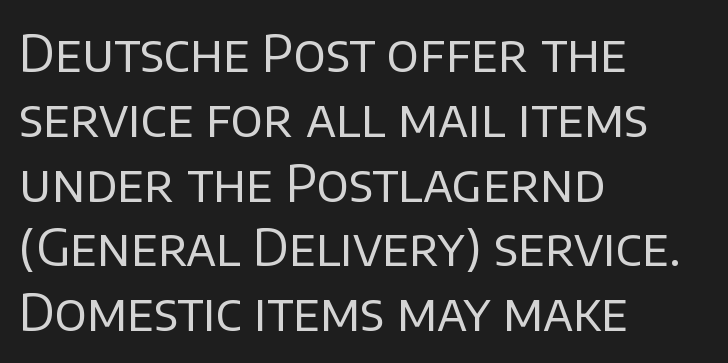
Horizontally, the lines are justified to the leading edge only. Words float on clear page, feet unadorned. The rendering uses a moderate line-height, typical for paragraphs. The rendering shows plain stroke endings on the letterforms — a sans-serif design. The typeface has the unassuming heft of standard copy or less.
